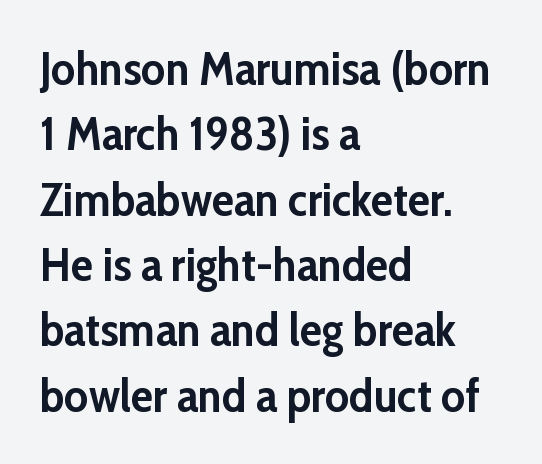
The image shows 46 px semibold sans-serif type, upright; set left-aligned, normal line spacing (1.42x), normal letter spacing, not underlined; low stroke contrast and a medium x-height.
